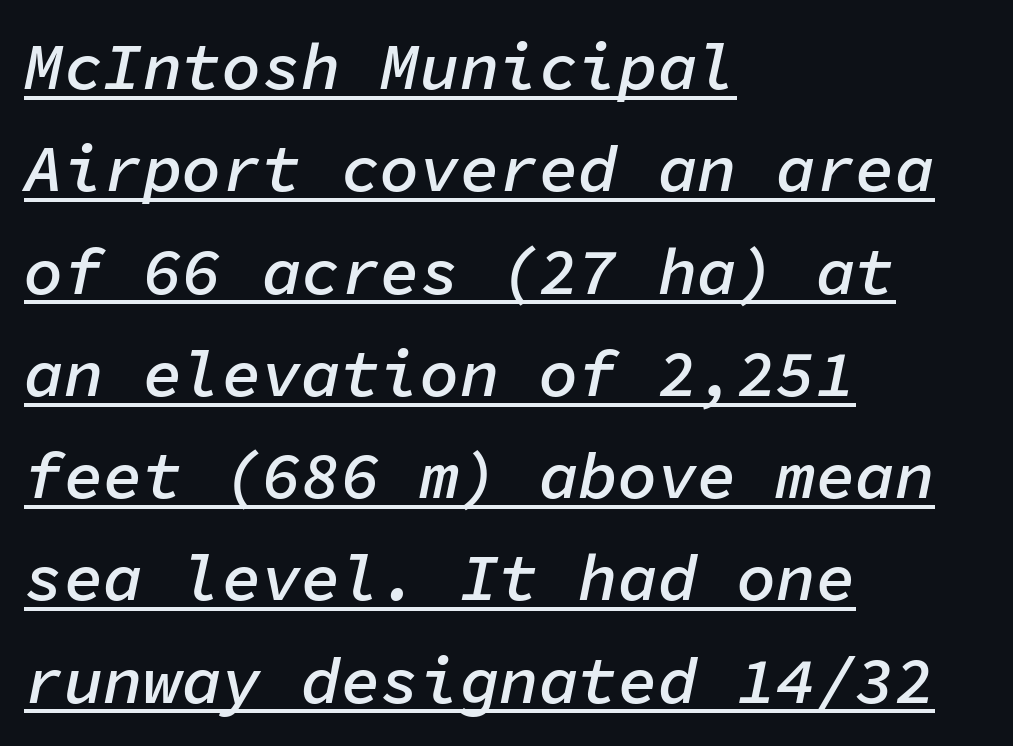
{"italic": "yes", "lean": "right", "slant_degrees": 11, "bold": "semi", "weight": "semibold", "width": "normal", "stroke_contrast": "low", "x_height": "medium", "monospaced": "yes", "underline": "yes", "align": "left", "line_spacing": "normal", "line_spacing_ratio": 1.55, "letter_spacing": "normal", "letter_spacing_em": 0.0, "glyph_px": 66}
